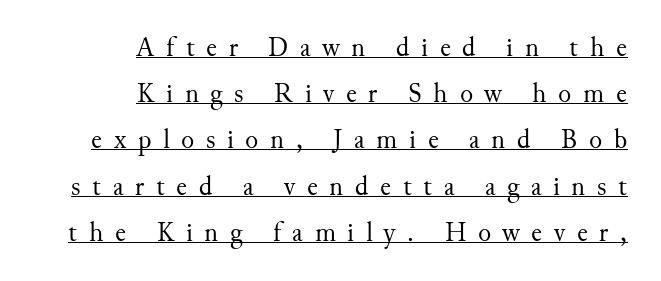
Q: Is the text bold? A: No.
Q: Is the text italic (slanted)? A: No, it is upright.
Q: Is the text underlined? A: Yes.
Q: How is the paragraph aligned? A: Right-aligned.
Q: Is the spacing between letters normal or unusually wide? A: Unusually wide.
